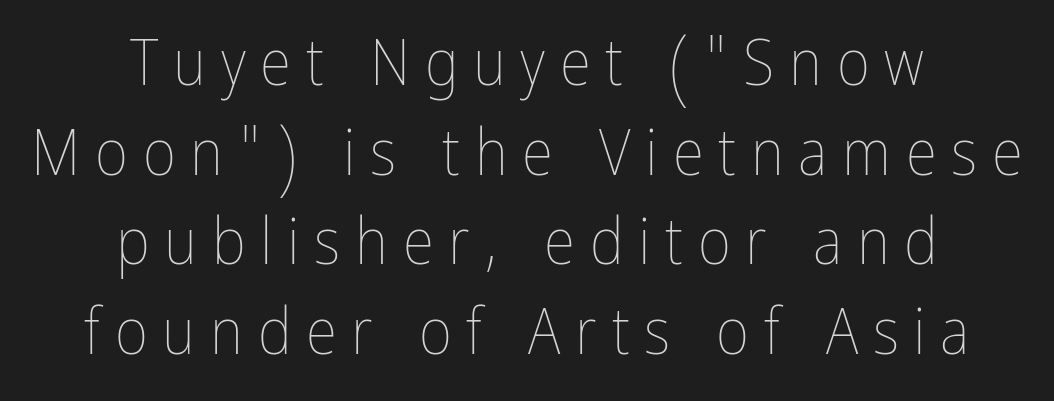
The image shows 64 px thin, condensed type, upright; set centered, normal line spacing (1.4x), unusually wide letter spacing (+0.23 em), not underlined; low stroke contrast and a medium x-height.
